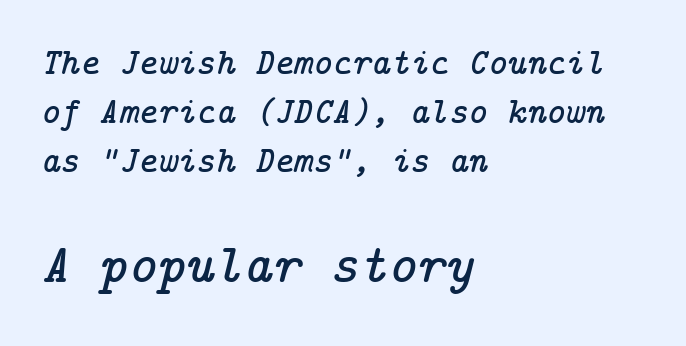
The text was rendered using a seriffed face with decorative stroke endings. Block two is the big one; block one sits smaller above it. Layout note: lines flush left. Italic? Definitely — the glyphs are oblique.
